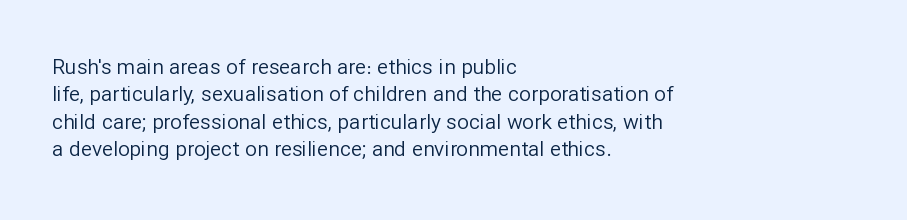
The image shows 21 px text type, upright; set left-aligned, normal line spacing (1.3x), normal letter spacing, not underlined.
